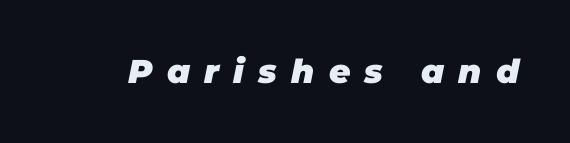
The image shows 33 px heavy type, italic (leaning right); set unusually wide letter spacing (+0.43 em), not underlined; low stroke contrast and a large x-height.
